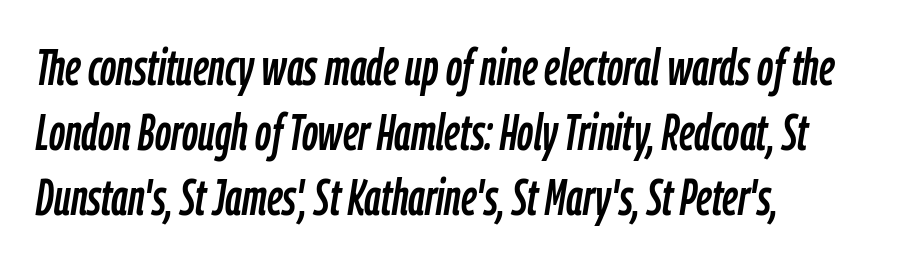
If you drew a line through each stem, it would be angled. Students, observe: this is what conventionally led text looks like. Standard letterfit; no display-style spreading of the glyphs. The paragraph has a hard left edge and a soft right edge. Spacing verdict: proportional, widths tailored to each character. Nobody drew a line under any word here.
